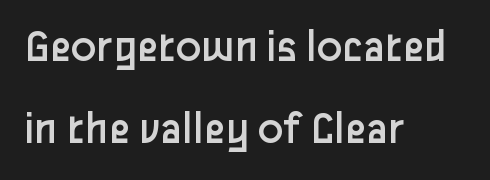
On a weight scale, this lands at 450 or below. Posture: upright roman. Line beginnings align vertically; line endings do not. Check the space under the baseline: it is left empty. This sample has the flowing, uneven cadence of proportional lettering.
